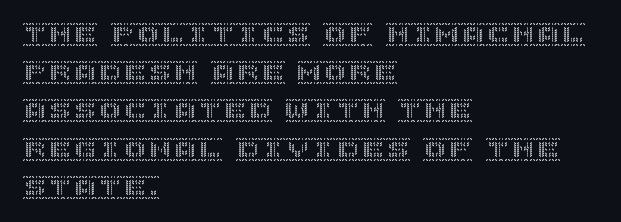
Q: Is the text italic (slanted)? A: No, it is upright.
Q: Is the text underlined? A: No.
Q: How is the paragraph aligned? A: Left-aligned.
Q: Is the spacing between letters normal or unusually wide? A: Normal.
Q: Is the spacing between lines tight, normal or loose? A: Normal.
